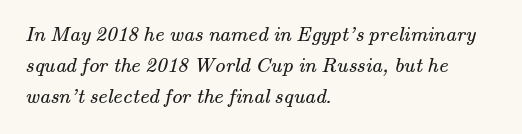
The image shows 21 px text type; set left-aligned, normal line spacing (1.47x), normal letter spacing, not underlined.
